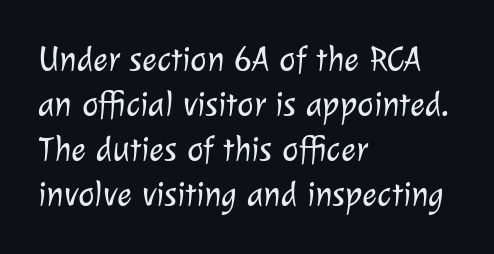
Q: Is the text bold? A: No.
Q: Is the typeface a serif or a sans-serif typeface? A: Sans-serif.
Q: Is the text underlined? A: No.
Q: How is the paragraph aligned? A: Left-aligned.
Q: Is the spacing between letters normal or unusually wide? A: Normal.
Q: Is the spacing between lines tight, normal or loose? A: Normal.
Q: Width (condensed, normal, or wide)? A: Normal.
Q: Stroke contrast? A: Low.
Q: x-height? A: Medium.
Q: Monospaced? A: No.
